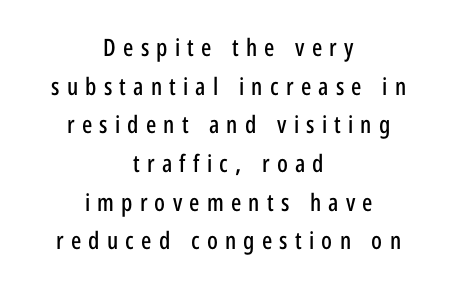
{"italic": "no", "underline": "no", "align": "center", "line_spacing": "normal", "line_spacing_ratio": 1.61, "letter_spacing": "wide", "letter_spacing_em": 0.3, "glyph_px": 24}
